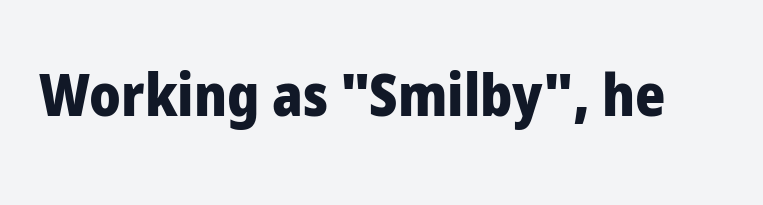
Letters rest on an invisible, unmarked baseline. No italicization has been applied; the sample stays upright. Here the designer chose a conventional face with non-uniform glyph widths. Look at the stroke-to-counter ratio: heavy, a bold. Stroke terminals: plain, sans-serif. This sample uses plain, unmodified letter spacing.
